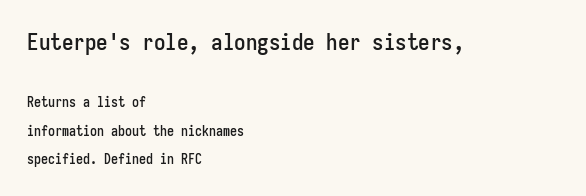
It's the straight-up-and-down kind of type. A typesetter would call this leading open, well beyond the default. Between these two stacked blocks, the higher one wins on size. The face used here is rendered with its standard letterfit. This rendering features lettering with no underline. These lines stack with their left ends in a neat column.
